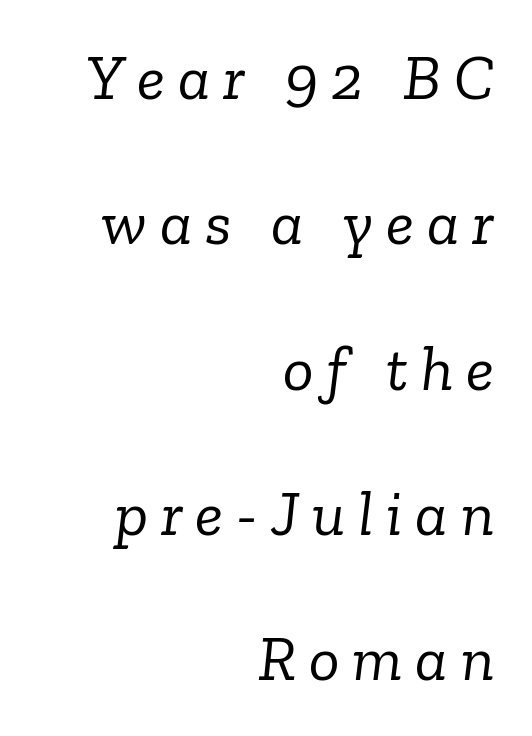
The lines are spread far apart with generous leading. In terms of posture, this sample is oblique. The letters look calm and open, with moderate or lighter stems. Here the designer chose a conventional face with non-uniform glyph widths. The font family rendered here belongs to the serif group. Glance below the letters and you will spot only blank space.
